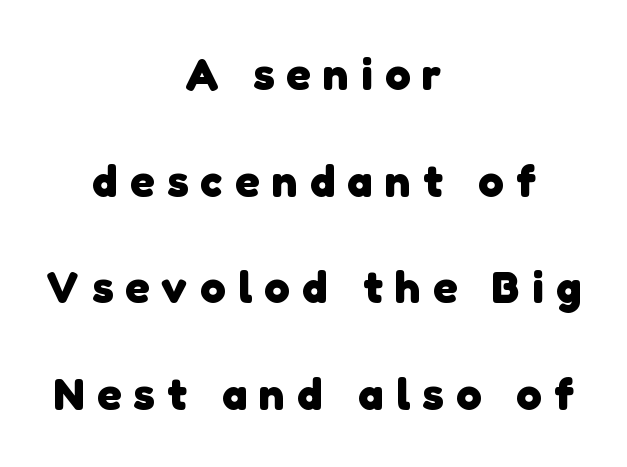
The letters advance in unequal steps, a hallmark of proportional type. The rendering uses a large line-height, opening up the rows. A dark, heavy texture on the line: the type is bold. I'd call this a sans setting — the letters go barefoot. Any mark beneath the type? The region is blank. Centered paragraph, ragged on both sides.
